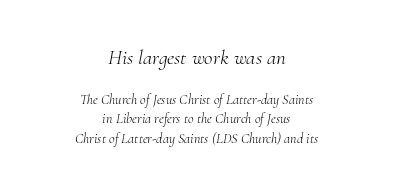
Notice how descenders clear the ascenders below comfortably — that's standard leading. The paragraph has two soft edges and a firm central axis. Posture: slanted. Beneath every word, the page is bare. Typesetter's note — upper block bumped up in size, lower block left smaller.
